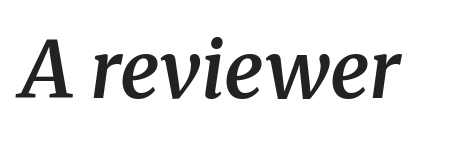
Strokes here are thickened, but only to semibold level. No extra tracking has been applied to these lines. The rendering applies a slant to the glyphs. Letterform terminals end in serifs throughout the passage.
